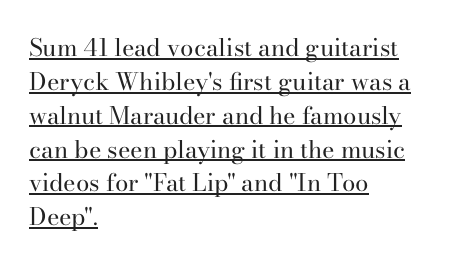
{"italic": "no", "bold": "no", "underline": "yes", "align": "left", "line_spacing": "normal", "line_spacing_ratio": 1.41, "letter_spacing": "normal", "letter_spacing_em": 0.0, "glyph_px": 24}
